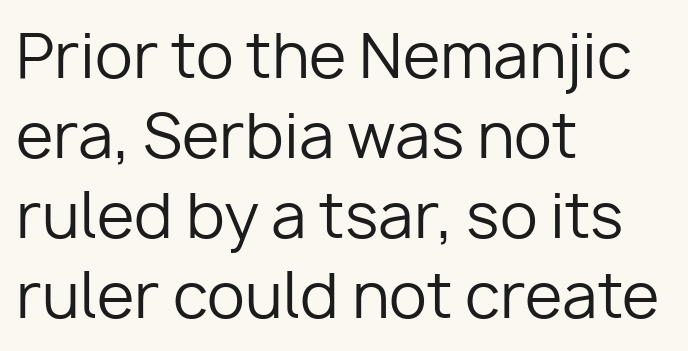
The image shows 61 px regular-weight sans-serif type, upright; set left-aligned, normal line spacing (1.31x), normal letter spacing, not underlined; low stroke contrast and a medium x-height.
